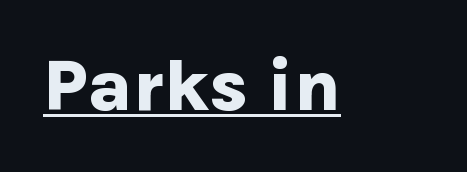
The image shows 73 px bold sans-serif type, upright; set normal letter spacing, underlined; low stroke contrast and a medium x-height.
